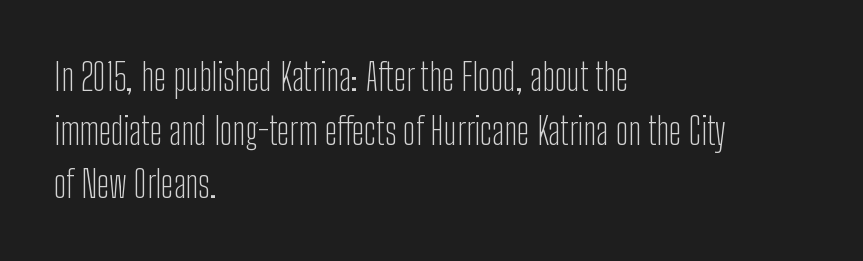
The image shows 37 px light, condensed sans-serif type, upright; set left-aligned, normal line spacing (1.45x), normal letter spacing, not underlined; low stroke contrast and a medium x-height.
